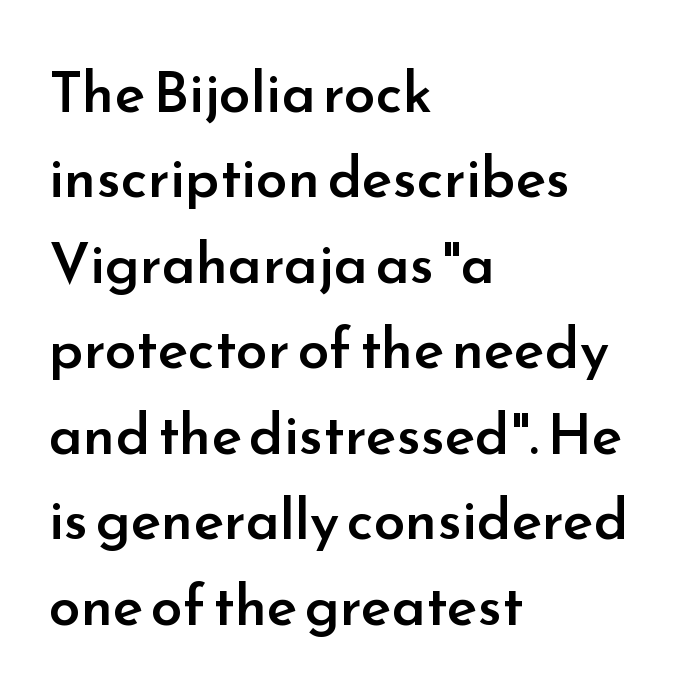
The image shows 57 px semibold sans-serif type, upright; set left-aligned, normal line spacing (1.5x), normal letter spacing, not underlined; low stroke contrast and a small x-height.
